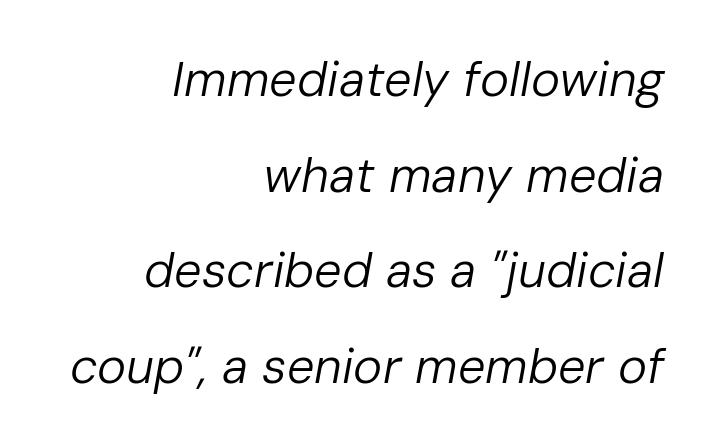
The image shows 49 px regular-weight type, italic (leaning right); set right-aligned, loose line spacing (1.95x), normal letter spacing, not underlined; low stroke contrast and a medium x-height.
